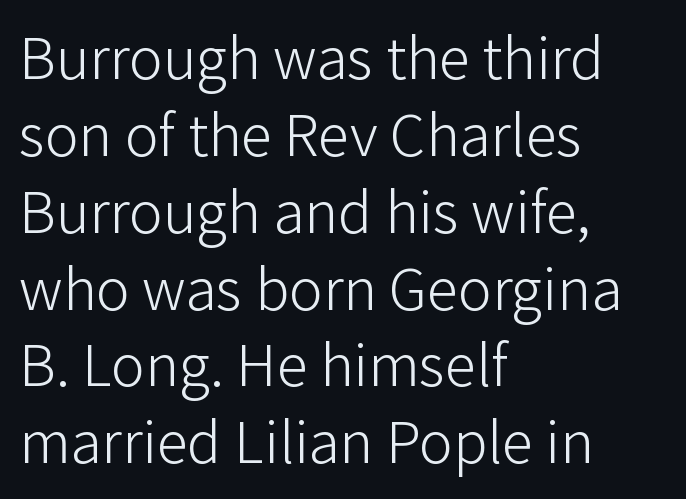
{"serif": "no", "italic": "no", "bold": "no", "weight": "light", "width": "normal", "stroke_contrast": "low", "x_height": "medium", "monospaced": "no", "underline": "no", "align": "left", "line_spacing_ratio": 1.22, "letter_spacing": "normal", "letter_spacing_em": 0.0, "glyph_px": 63}
